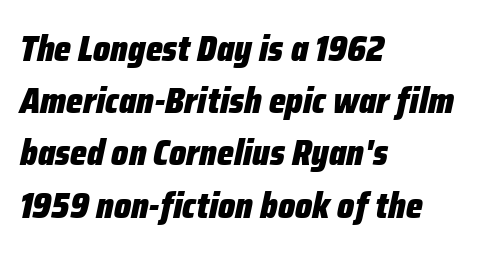
The image shows 36 px heavy, condensed type, italic (leaning right); set left-aligned, normal line spacing (1.45x), normal letter spacing, not underlined; low stroke contrast and a medium x-height.
